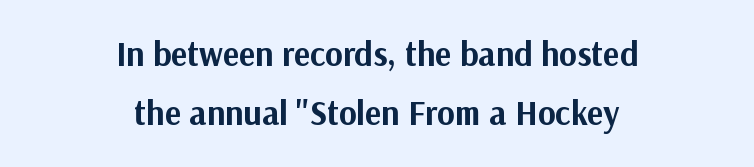
Stroke thickness is high; the sample reads as a true bold. The type family on display is of the sans-serif kind. Descenders are the only things crossing below the line. A roman cut, with each character standing at attention. The face used here is proportionally spaced, like ordinary book or web type.
